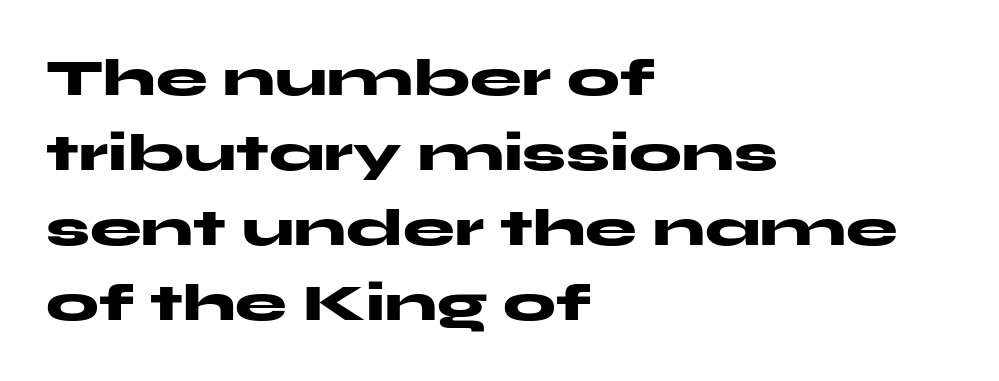
Q: Is the text bold? A: Yes.
Q: Is the text italic (slanted)? A: No, it is upright.
Q: Is the typeface a serif or a sans-serif typeface? A: Sans-serif.
Q: Is the text underlined? A: No.
Q: How is the paragraph aligned? A: Left-aligned.
Q: Is the spacing between letters normal or unusually wide? A: Normal.
Q: Is the spacing between lines tight, normal or loose? A: Normal.
Q: Width (condensed, normal, or wide)? A: Wide.
Q: Stroke contrast? A: Medium.
Q: x-height? A: Medium.
Q: Monospaced? A: No.
